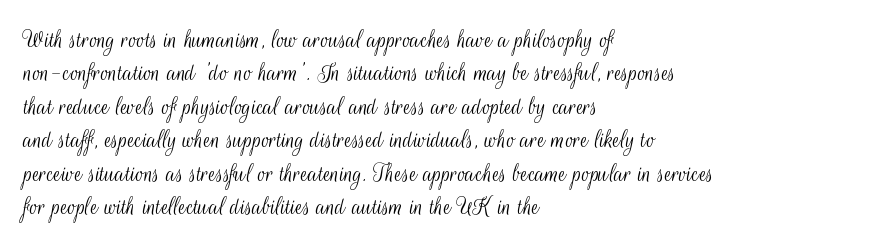
Q: Is the text bold? A: No.
Q: Is the text italic (slanted)? A: Yes.
Q: Is the text underlined? A: No.
Q: How is the paragraph aligned? A: Left-aligned.
Q: Is the spacing between letters normal or unusually wide? A: Normal.
